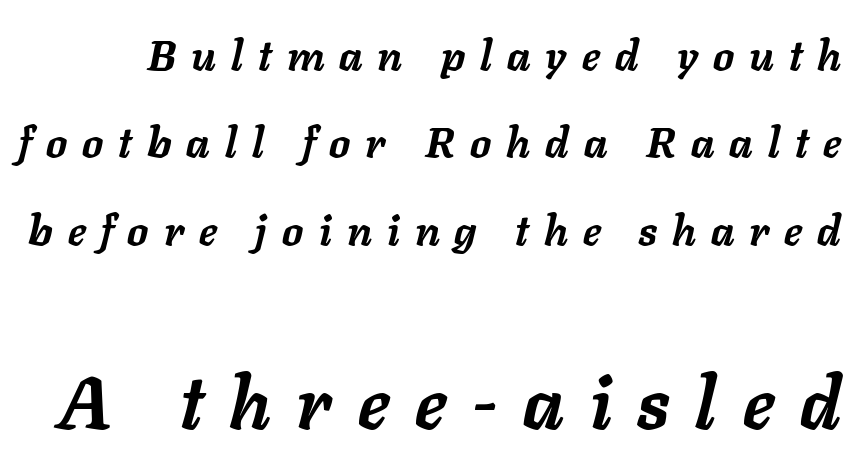
{"italic": "yes", "lean": "right", "slant_degrees": 11, "bold": "yes", "weight": "semibold", "width": "normal", "stroke_contrast": "low", "x_height": "medium", "monospaced": "no", "underline": "no", "line_spacing": "loose", "line_spacing_ratio": 2.08, "letter_spacing": "wide", "letter_spacing_em": 0.36, "larger_block": "second", "size_ratio": 1.74, "glyph_px": 73}
